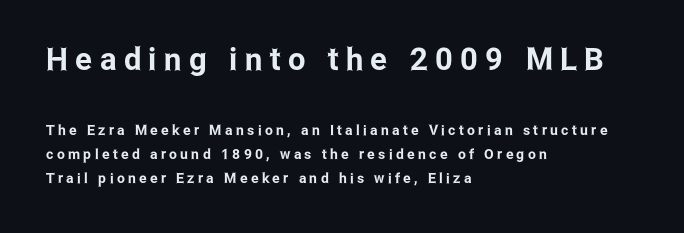
The image shows 31 px condensed sans-serif type, upright; set left-aligned, line spacing 1.71x, unusually wide letter spacing (+0.24 em), not underlined; the first (top) block is 2.21x larger; low stroke contrast and a medium x-height.
